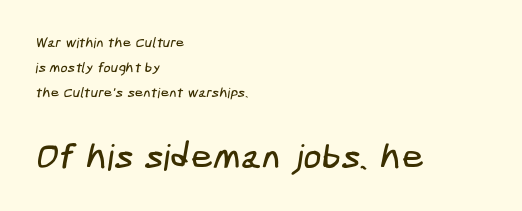
Q: Is the typeface a serif or a sans-serif typeface? A: Sans-serif.
Q: Is the text underlined? A: No.
Q: How is the paragraph aligned? A: Left-aligned.
Q: Is the spacing between letters normal or unusually wide? A: Normal.
Q: Which block of text is set in a larger size, the first (top) or the second (bottom)? A: The second (bottom) one.
Q: Width (condensed, normal, or wide)? A: Condensed.
Q: Stroke contrast? A: Low.
Q: x-height? A: Medium.
